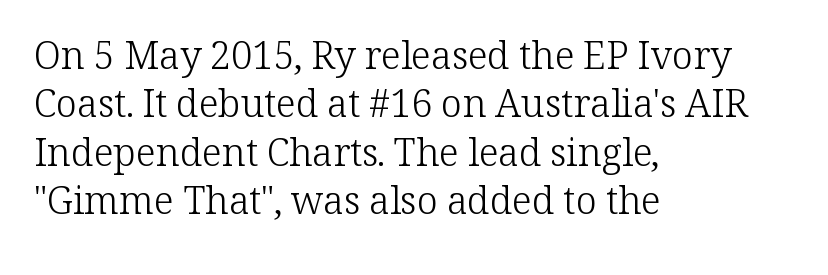
The image shows 38 px light serif type, upright; set left-aligned, normal line spacing (1.27x), normal letter spacing, not underlined; low stroke contrast and a medium x-height.
